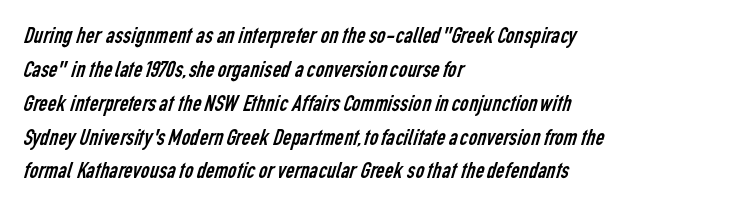
Q: Is the text bold? A: No.
Q: Is the text underlined? A: No.
Q: How is the paragraph aligned? A: Left-aligned.
Q: Is the spacing between letters normal or unusually wide? A: Normal.
Q: Is the spacing between lines tight, normal or loose? A: Normal.
